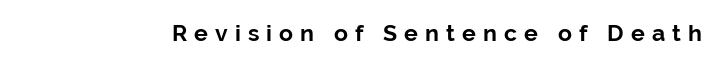
{"italic": "no", "bold": "yes", "underline": "no", "letter_spacing": "wide", "letter_spacing_em": 0.31, "glyph_px": 23}
